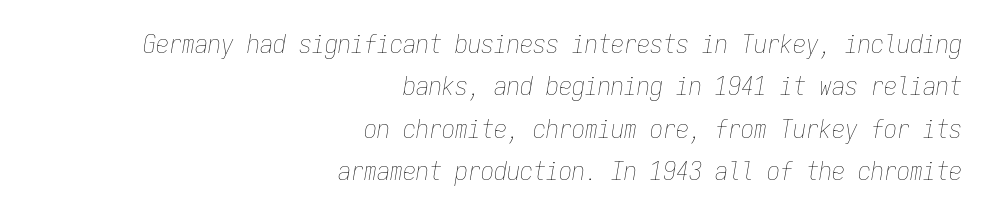
Q: Is the text bold? A: No.
Q: Is the text italic (slanted)? A: Yes, it leans right by about 9 degrees.
Q: Is the text underlined? A: No.
Q: How is the paragraph aligned? A: Right-aligned.
Q: Is the spacing between letters normal or unusually wide? A: Normal.
Q: Is the spacing between lines tight, normal or loose? A: Normal.
